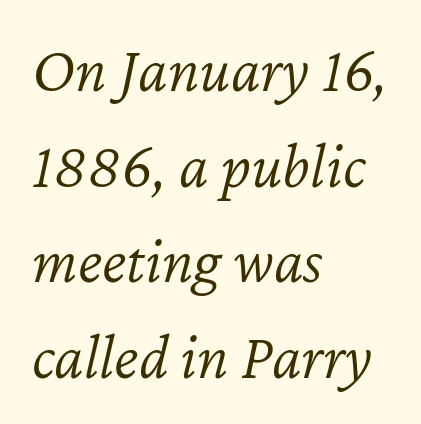
Here the designer chose a conventional face with non-uniform glyph widths. Line beginnings align vertically; line endings do not. The font's italic variant was chosen for this text. The line texture is even and compact thanks to regular tracking. Rows of type keep a routine distance in the vertical direction.
